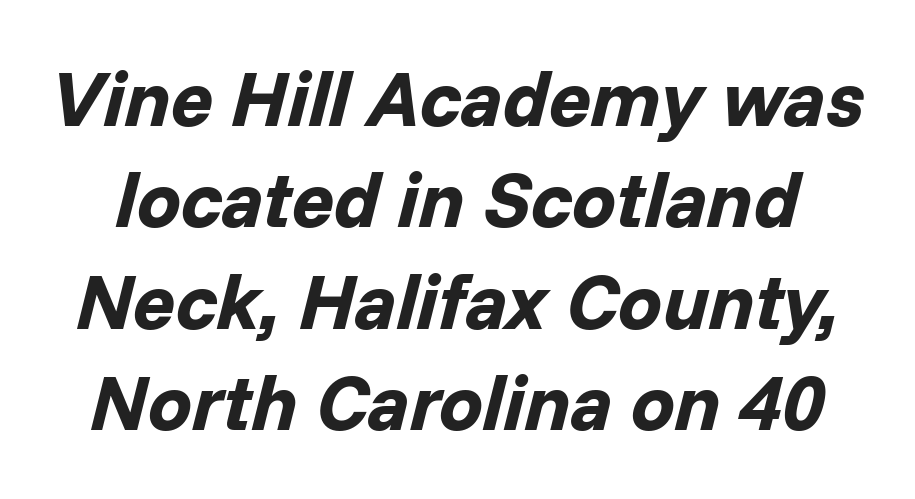
Q: Is the text bold? A: Yes.
Q: Is the text italic (slanted)? A: Yes, it leans right by about 14 degrees.
Q: Is the text underlined? A: No.
Q: Is the spacing between letters normal or unusually wide? A: Normal.
Q: Is the spacing between lines tight, normal or loose? A: Normal.
Q: Width (condensed, normal, or wide)? A: Normal.
Q: Stroke contrast? A: Low.
Q: x-height? A: Medium.
Q: Monospaced? A: No.
